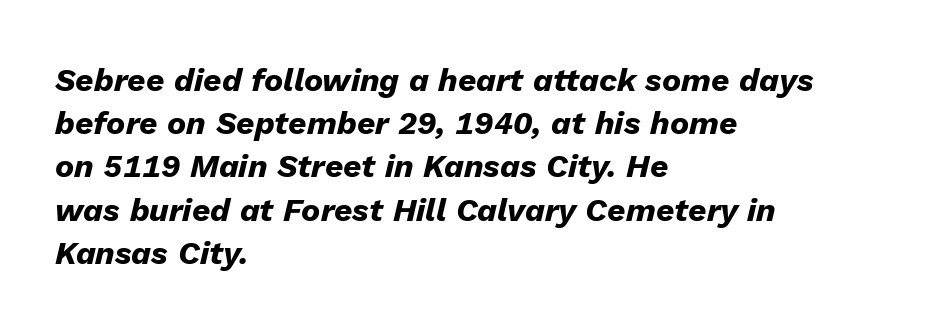
{"italic": "yes", "lean": "right", "slant_degrees": 13, "bold": "yes", "weight": "heavy", "width": "normal", "stroke_contrast": "low", "x_height": "medium", "monospaced": "no", "underline": "no", "align": "left", "line_spacing": "normal", "line_spacing_ratio": 1.35, "letter_spacing": "normal", "letter_spacing_em": 0.0, "glyph_px": 32}
